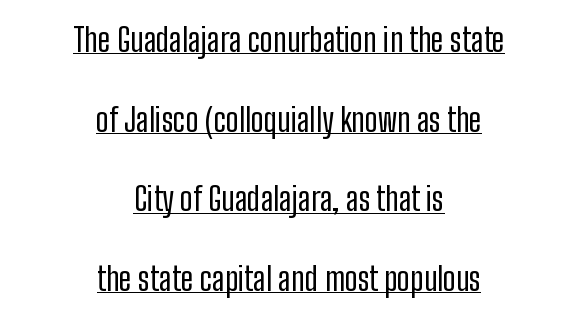
The image shows 32 px regular-weight, condensed sans-serif type, upright; set centered, loose line spacing (2.49x), normal letter spacing, underlined; low stroke contrast and a medium x-height.
